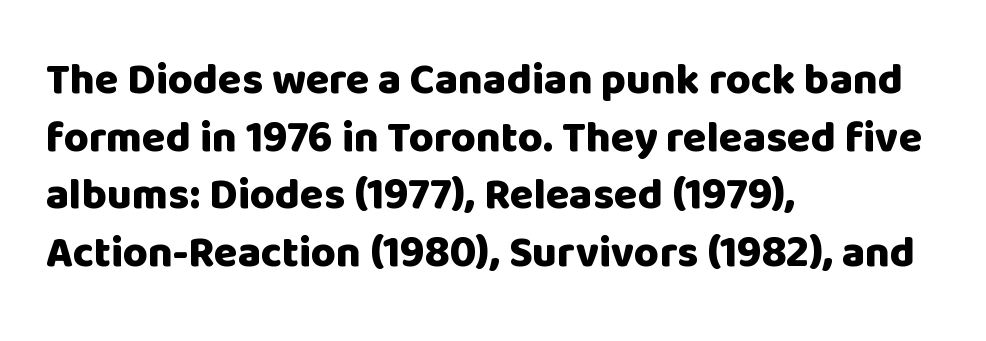
The image shows 43 px heavy sans-serif type, upright; set left-aligned, normal line spacing (1.34x), normal letter spacing, not underlined; low stroke contrast and a large x-height.
